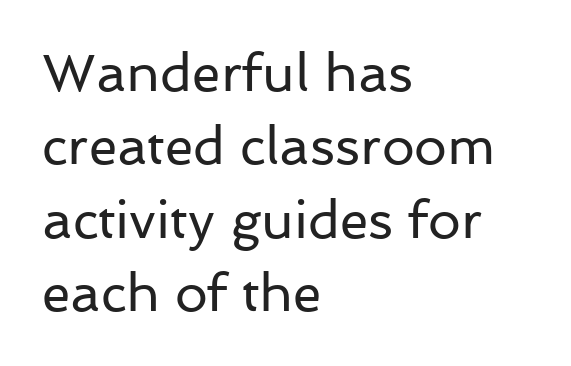
It's the straight-up-and-down kind of type. Stems and bowls with no extra thickness — not bold. You could call the tracking neutral — neither tight nor loose. Look at the bottom of the vertical strokes: they stop flat, with no serifs. This sample is left-justified, so line endings fall wherever the words run out.
